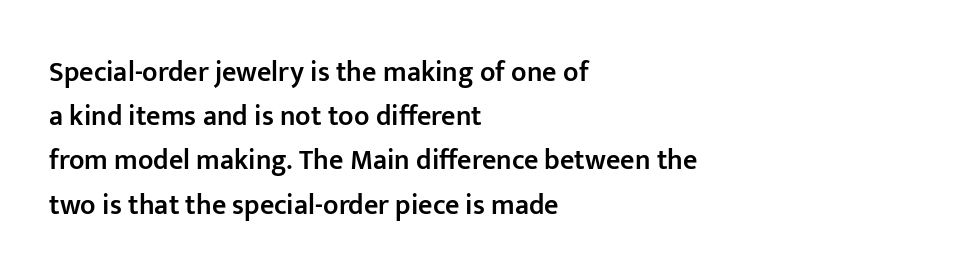
Q: Is the text bold? A: Semi-bold.
Q: Is the text italic (slanted)? A: No, it is upright.
Q: Is the typeface a serif or a sans-serif typeface? A: Sans-serif.
Q: Is the text underlined? A: No.
Q: How is the paragraph aligned? A: Left-aligned.
Q: Is the spacing between letters normal or unusually wide? A: Normal.
Q: Is the spacing between lines tight, normal or loose? A: Normal.
Q: Width (condensed, normal, or wide)? A: Normal.
Q: Stroke contrast? A: Low.
Q: x-height? A: Medium.
Q: Monospaced? A: No.
